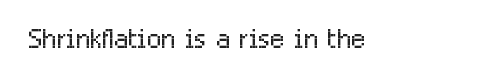
Q: Is the text bold? A: No.
Q: Is the text italic (slanted)? A: No, it is upright.
Q: Is the typeface a serif or a sans-serif typeface? A: Sans-serif.
Q: Is the text underlined? A: No.
Q: Is the spacing between letters normal or unusually wide? A: Normal.
Q: Width (condensed, normal, or wide)? A: Condensed.
Q: Stroke contrast? A: Low.
Q: x-height? A: Medium.
Q: Monospaced? A: No.
